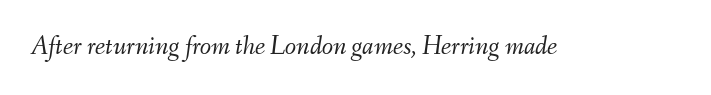
{"italic": "yes", "lean": "right", "slant_degrees": 9, "bold": "no", "underline": "no", "letter_spacing": "normal", "letter_spacing_em": 0.0, "glyph_px": 26}
